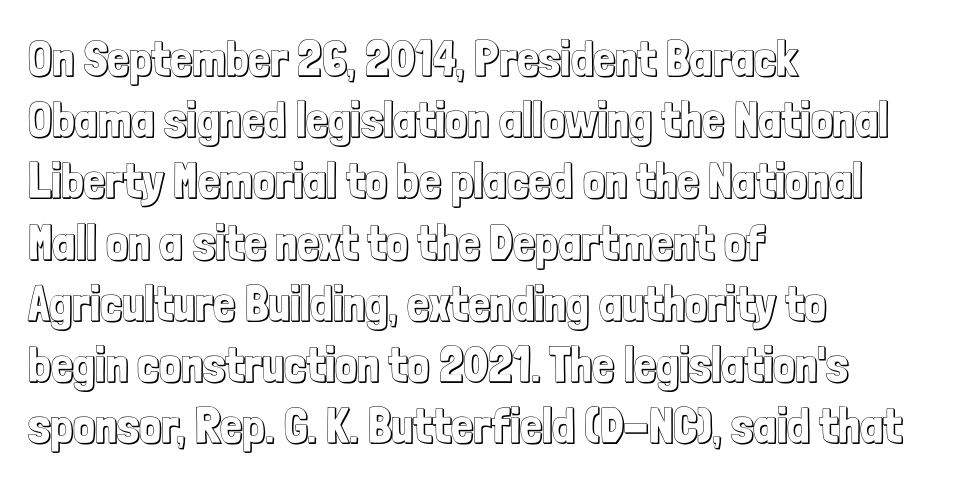
The image shows 49 px condensed type, upright; set left-aligned, normal line spacing (1.25x), normal letter spacing, not underlined; a medium x-height.
